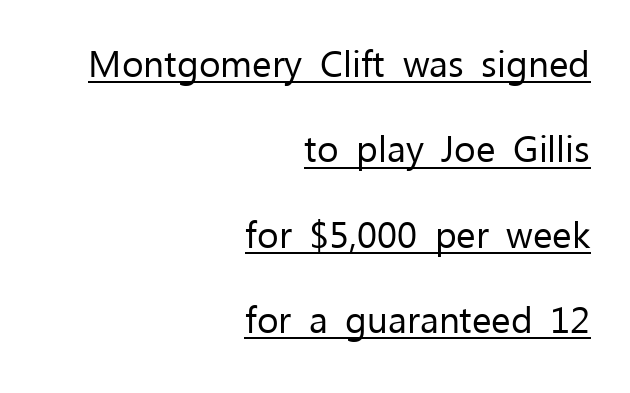
Is there any slant? The stems are plumb. Grotesque or geometric, the face here clearly has no serifs. Line endings align vertically; line beginnings do not. The typesetter has applied underlining to the passage shown. The letters advance in unequal steps, a hallmark of proportional type. Honestly, the letter spacing is just normal — you wouldn't notice it.
